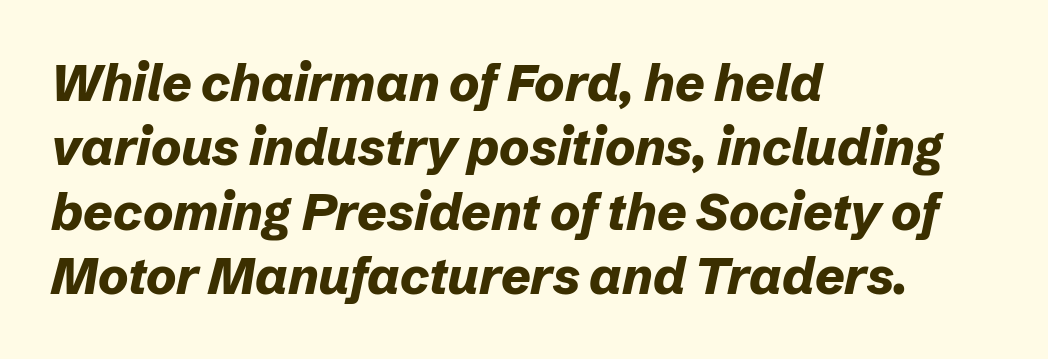
Q: Is the text bold? A: Yes.
Q: Is the text italic (slanted)? A: Yes, it leans right by about 12 degrees.
Q: Is the text underlined? A: No.
Q: How is the paragraph aligned? A: Left-aligned.
Q: Is the spacing between letters normal or unusually wide? A: Normal.
Q: Is the spacing between lines tight, normal or loose? A: Normal.
Q: Width (condensed, normal, or wide)? A: Normal.
Q: Stroke contrast? A: Low.
Q: x-height? A: Medium.
Q: Monospaced? A: No.
